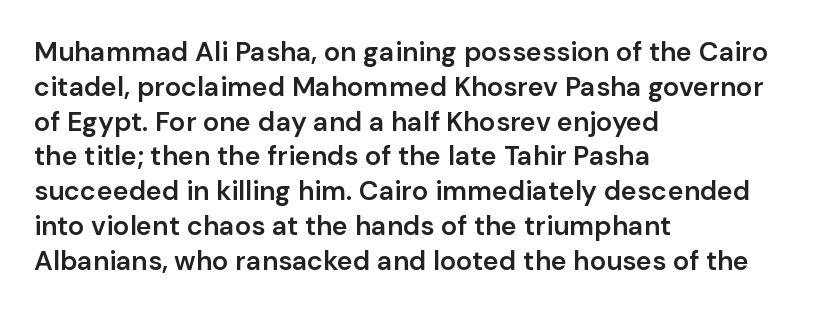
A bare baseline throughout the passage. A typesetter would mark this as roman, not italic. Leading: standard. Here the glyphs are tracked normally, forming tight word shapes.
